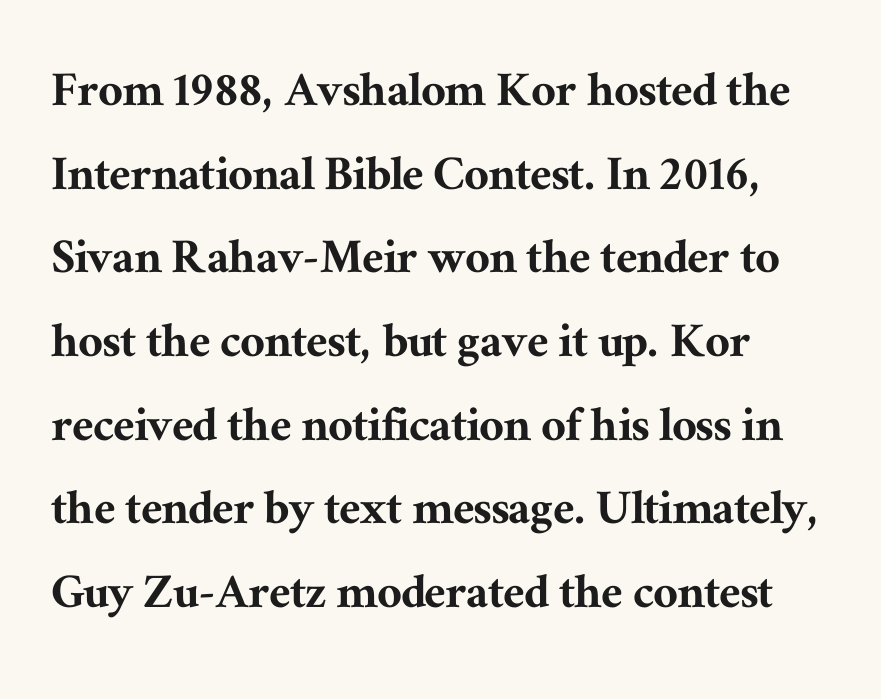
Q: Is the text italic (slanted)? A: No, it is upright.
Q: Is the typeface a serif or a sans-serif typeface? A: Serif.
Q: Is the text underlined? A: No.
Q: How is the paragraph aligned? A: Left-aligned.
Q: Is the spacing between letters normal or unusually wide? A: Normal.
Q: Is the spacing between lines tight, normal or loose? A: Normal.
Q: Width (condensed, normal, or wide)? A: Normal.
Q: Stroke contrast? A: Medium.
Q: x-height? A: Medium.
Q: Monospaced? A: No.
